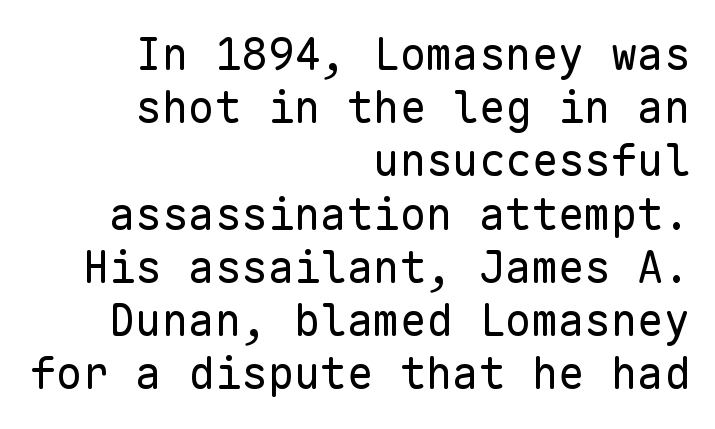
{"serif": "no", "italic": "no", "bold": "no", "weight": "regular", "width": "normal", "stroke_contrast": "low", "x_height": "medium", "monospaced": "yes", "underline": "no", "align": "right", "line_spacing_ratio": 1.21, "letter_spacing": "normal", "letter_spacing_em": 0.0, "glyph_px": 44}
